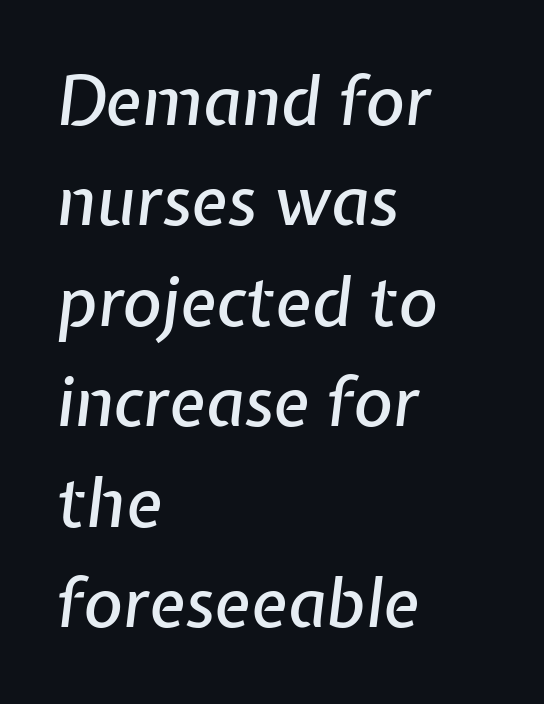
The image shows 67 px text type, italic (leaning right); set left-aligned, normal line spacing (1.5x), normal letter spacing, not underlined; low stroke contrast and a medium x-height.
